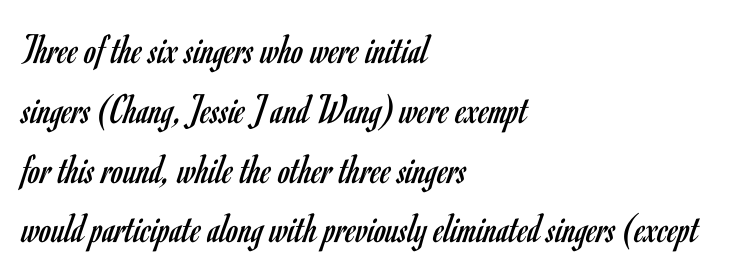
Q: Is the text bold? A: No.
Q: Is the text italic (slanted)? A: Yes.
Q: Is the typeface a serif or a sans-serif typeface? A: Sans-serif.
Q: Is the text underlined? A: No.
Q: How is the paragraph aligned? A: Left-aligned.
Q: Is the spacing between letters normal or unusually wide? A: Normal.
Q: Is the spacing between lines tight, normal or loose? A: Normal.
Q: Width (condensed, normal, or wide)? A: Condensed.
Q: Stroke contrast? A: Low.
Q: x-height? A: Small.
Q: Monospaced? A: No.
